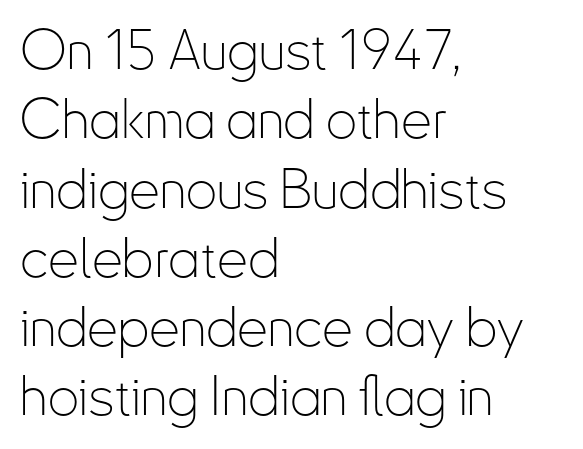
The image shows 55 px thin, condensed sans-serif type, upright; set left-aligned, normal line spacing (1.26x), normal letter spacing, not underlined; low stroke contrast and a small x-height.
